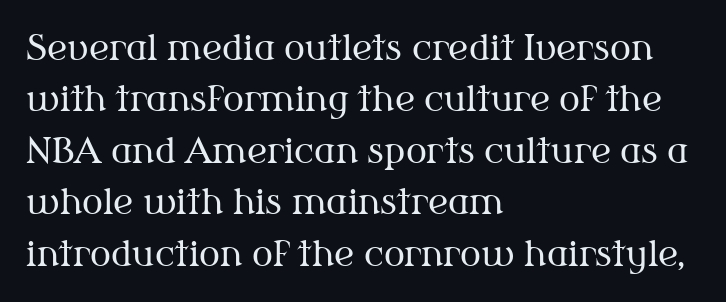
{"serif": "yes", "italic": "no", "bold": "no", "weight": "regular", "width": "normal", "stroke_contrast": "medium", "x_height": "medium", "monospaced": "no", "underline": "no", "align": "left", "line_spacing": "normal", "line_spacing_ratio": 1.47, "letter_spacing": "normal", "letter_spacing_em": 0.0, "glyph_px": 35}
